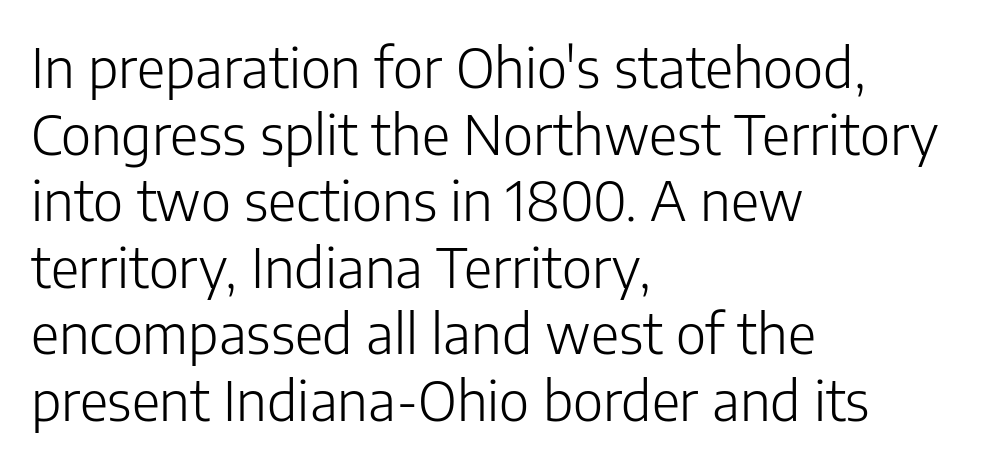
Q: Is the text bold? A: No.
Q: Is the text italic (slanted)? A: No, it is upright.
Q: Is the typeface a serif or a sans-serif typeface? A: Sans-serif.
Q: Is the text underlined? A: No.
Q: How is the paragraph aligned? A: Left-aligned.
Q: Is the spacing between letters normal or unusually wide? A: Normal.
Q: Width (condensed, normal, or wide)? A: Normal.
Q: Stroke contrast? A: Low.
Q: x-height? A: Medium.
Q: Monospaced? A: No.
